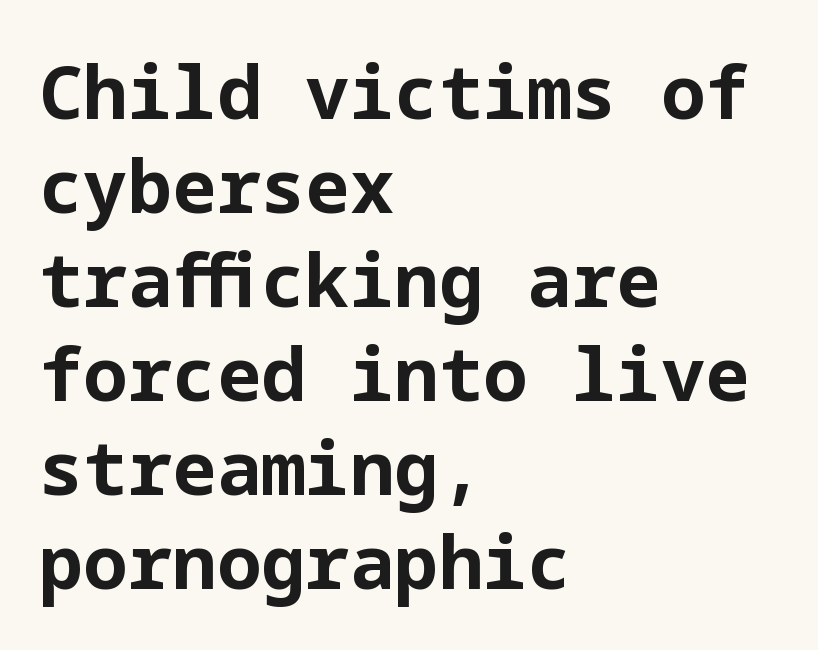
{"serif": "no", "italic": "no", "bold": "yes", "weight": "bold", "width": "normal", "stroke_contrast": "low", "x_height": "medium", "underline": "no", "align": "left", "line_spacing": "normal", "line_spacing_ratio": 1.27, "letter_spacing": "normal", "letter_spacing_em": 0.0, "glyph_px": 74}
